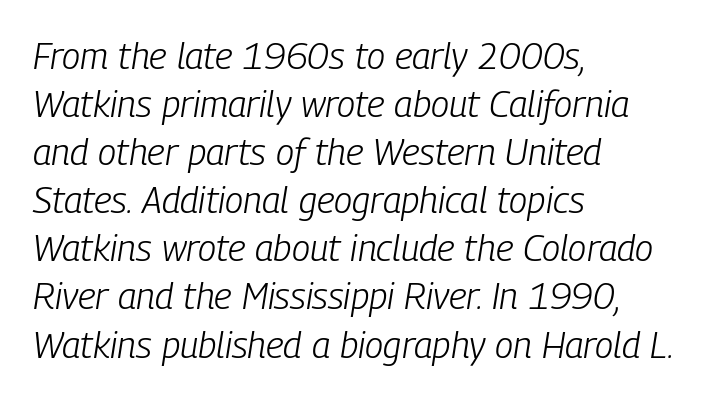
If you drew a ruler down the left edge, every line would touch it. Each word holds together tightly as a unit, with standard inter-letter gaps. Type without underlining. Slant detected: the letters are inclined. The weight tops out at a normal text grade.
